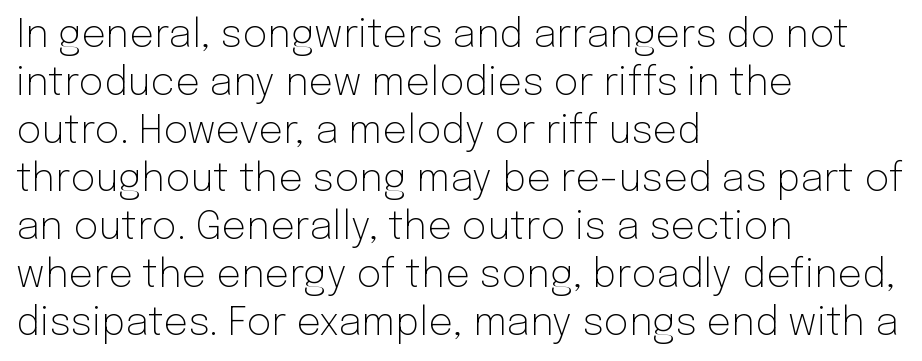
{"serif": "no", "italic": "no", "bold": "no", "weight": "light", "width": "normal", "stroke_contrast": "low", "x_height": "medium", "monospaced": "no", "underline": "no", "align": "left", "line_spacing_ratio": 1.23, "letter_spacing": "normal", "letter_spacing_em": 0.0, "glyph_px": 39}
